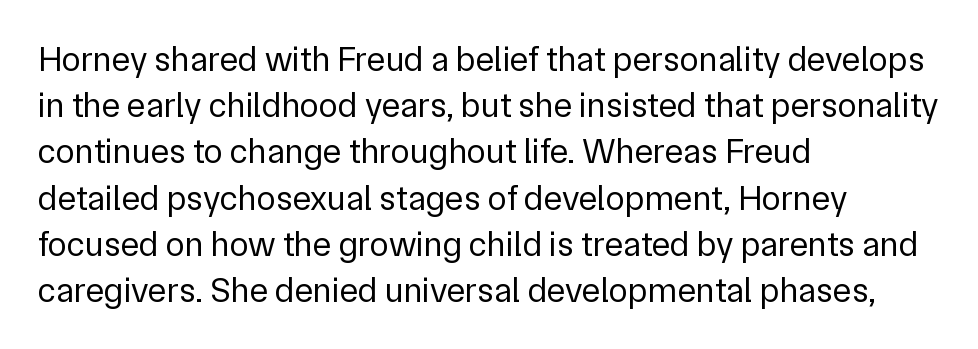
{"serif": "no", "italic": "no", "bold": "no", "weight": "regular", "width": "normal", "stroke_contrast": "low", "x_height": "medium", "monospaced": "no", "underline": "no", "align": "left", "line_spacing": "normal", "line_spacing_ratio": 1.32, "letter_spacing": "normal", "letter_spacing_em": 0.0, "glyph_px": 35}
